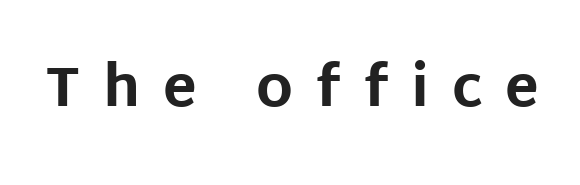
Q: Is the text bold? A: Yes.
Q: Is the text italic (slanted)? A: No, it is upright.
Q: Is the typeface a serif or a sans-serif typeface? A: Sans-serif.
Q: Is the text underlined? A: No.
Q: Is the spacing between letters normal or unusually wide? A: Unusually wide.
Q: Width (condensed, normal, or wide)? A: Normal.
Q: Stroke contrast? A: Low.
Q: x-height? A: Large.
Q: Monospaced? A: No.
